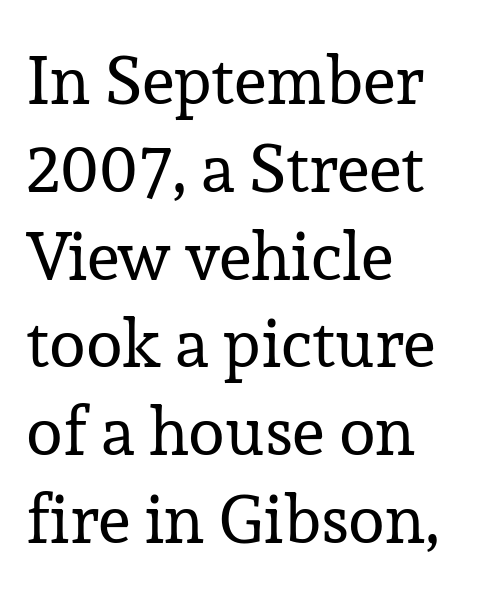
{"serif": "yes", "italic": "no", "bold": "no", "weight": "regular", "width": "normal", "stroke_contrast": "low", "x_height": "medium", "monospaced": "no", "underline": "no", "align": "left", "line_spacing": "normal", "line_spacing_ratio": 1.31, "letter_spacing": "normal", "letter_spacing_em": 0.0, "glyph_px": 67}
